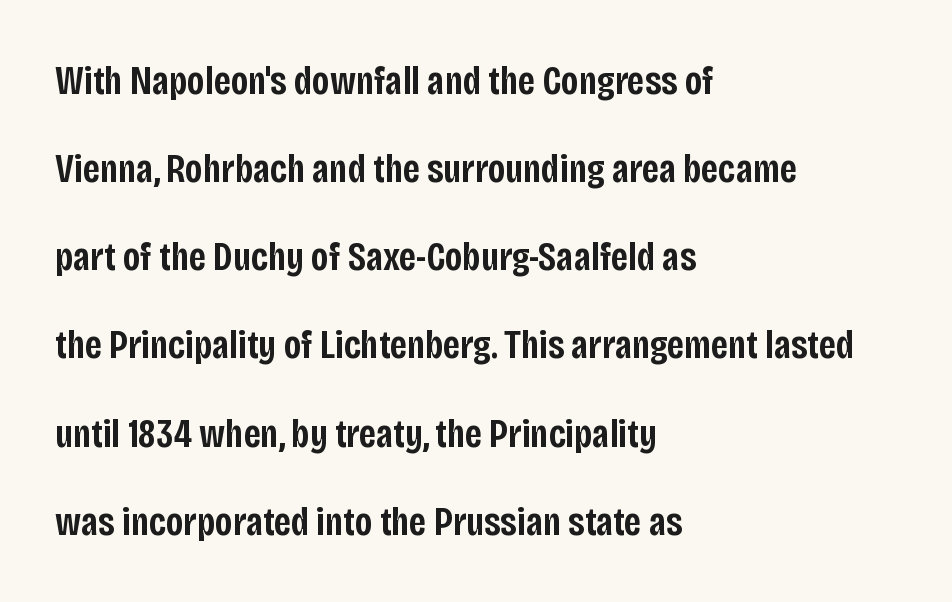
Which margin do the lines hug? The left one — the right edge is uneven. The passage shown stacks its lines with a broad gap. Inter-character spacing is left at the font's built-in metrics. The foot of each line stays bare and open.
